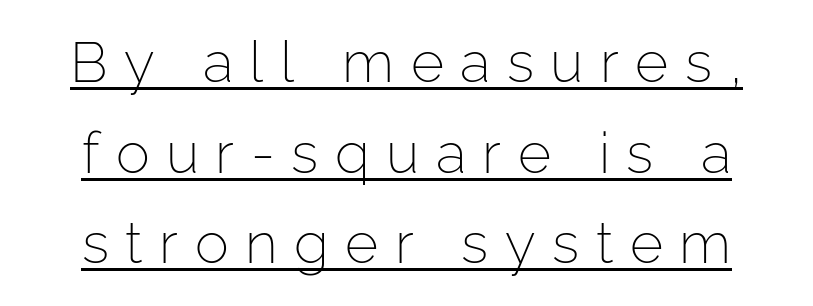
The image shows 57 px light sans-serif type, upright; set normal line spacing (1.59x), unusually wide letter spacing (+0.29 em), underlined; low stroke contrast and a medium x-height.
